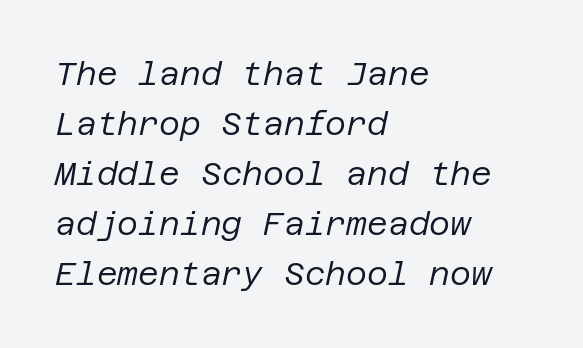
The image shows 32 px regular-weight type, italic (leaning right); set left-aligned, normal line spacing (1.56x), normal letter spacing, not underlined; low stroke contrast and a large x-height.
